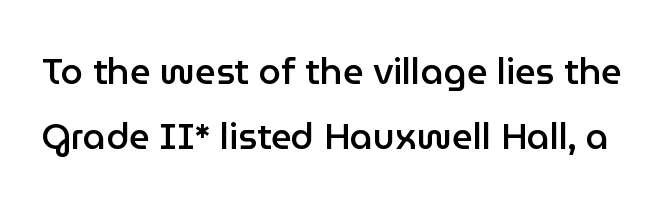
Q: Is the text bold? A: Semi-bold.
Q: Is the text italic (slanted)? A: No, it is upright.
Q: Is the typeface a serif or a sans-serif typeface? A: Sans-serif.
Q: Is the text underlined? A: No.
Q: Is the spacing between letters normal or unusually wide? A: Normal.
Q: Width (condensed, normal, or wide)? A: Normal.
Q: Stroke contrast? A: Low.
Q: x-height? A: Medium.
Q: Monospaced? A: No.
